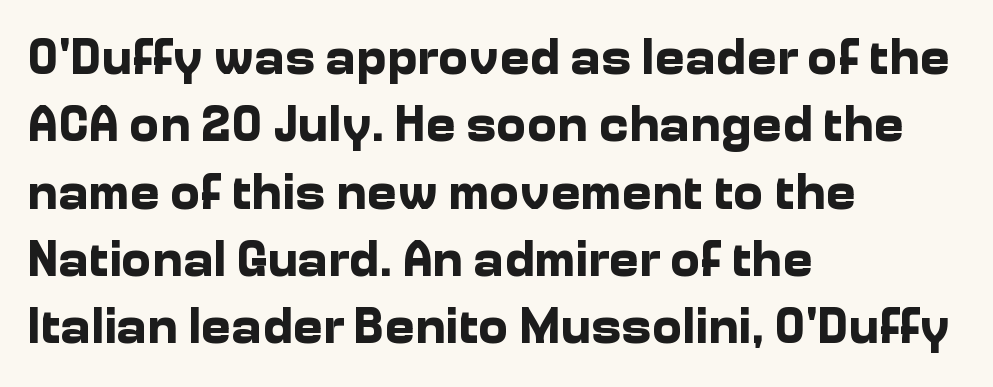
The image shows 51 px bold sans-serif type, upright; set left-aligned, normal line spacing (1.32x), normal letter spacing, not underlined; low stroke contrast and a medium x-height.
